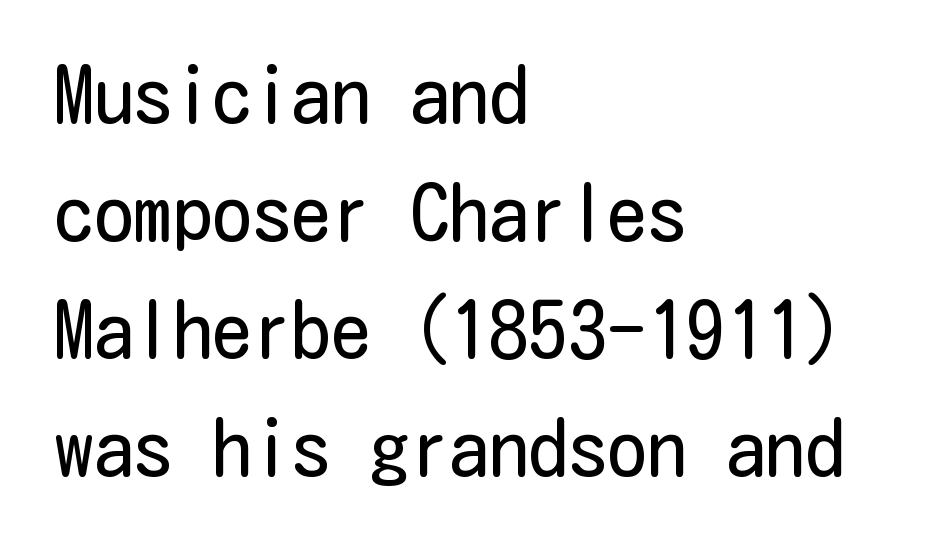
The letterforms sit at book weight or below. Ordinary non-slanted type is in use. Nothing unusual about the tracking: characters are spaced as the font intends. The rendering anchors every line to the left-hand side.
